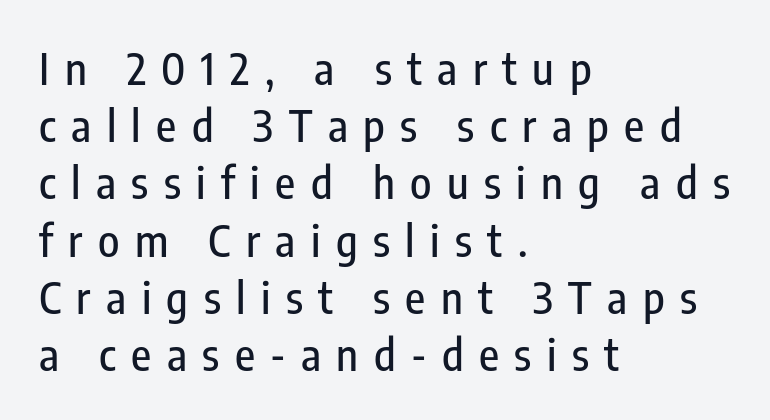
Note the varied advance widths — an 'i' is clearly narrower than an 'm'. Check where the strokes stop: nothing finishes them off — pure sans. The ragged edge is on the right, which tells us the setting is flush left. Does the leading feel generous? No, just average.
